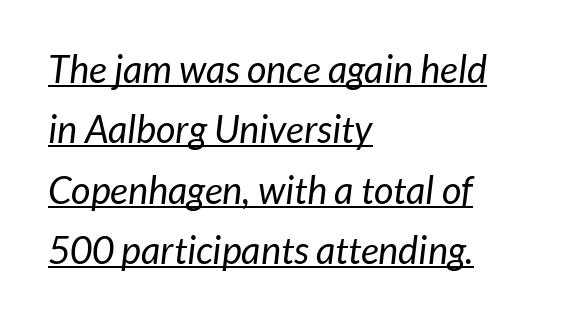
The image shows 38 px regular-weight sans-serif type; set left-aligned, normal line spacing (1.59x), normal letter spacing, underlined; low stroke contrast and a medium x-height.
